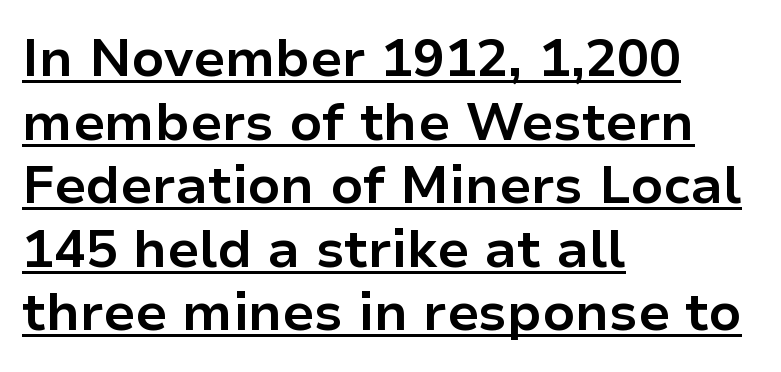
{"serif": "no", "italic": "no", "bold": "yes", "weight": "bold", "width": "normal", "stroke_contrast": "low", "x_height": "medium", "monospaced": "no", "underline": "yes", "align": "left", "line_spacing_ratio": 1.2, "letter_spacing": "normal", "letter_spacing_em": 0.0, "glyph_px": 53}
